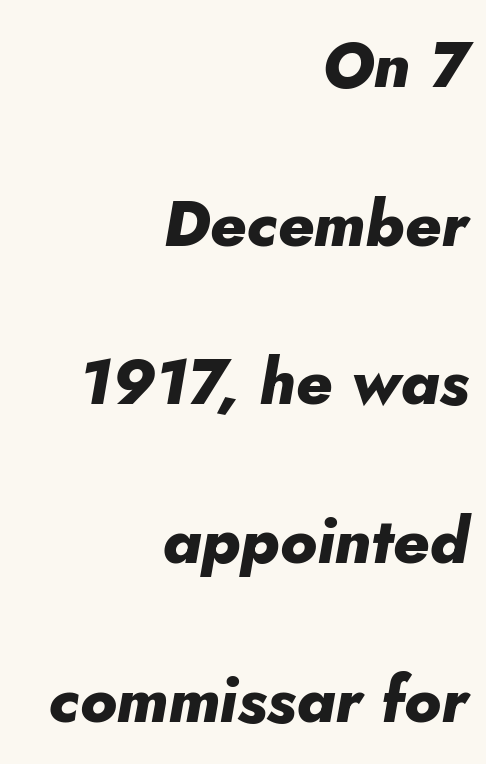
Q: Is the text bold? A: Yes.
Q: Is the text italic (slanted)? A: Yes, it leans right by about 5 degrees.
Q: Is the text underlined? A: No.
Q: How is the paragraph aligned? A: Right-aligned.
Q: Is the spacing between letters normal or unusually wide? A: Normal.
Q: Is the spacing between lines tight, normal or loose? A: Loose.
Q: Width (condensed, normal, or wide)? A: Normal.
Q: Stroke contrast? A: Low.
Q: x-height? A: Small.
Q: Monospaced? A: No.
